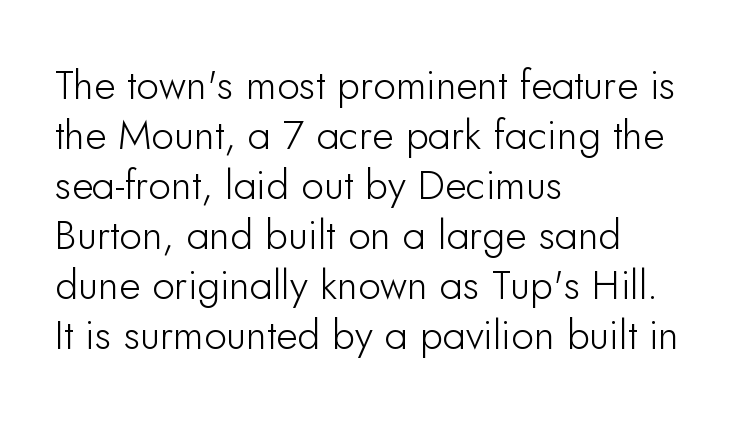
The type sits square on the baseline with zero lean. Type style note: lacks serifs. The letterforms sit shoulder to shoulder at normal distance. You could not count columns in this text — the font is proportionally spaced. The baseline area is clear. Each line starts at the same left margin while the right side varies.
